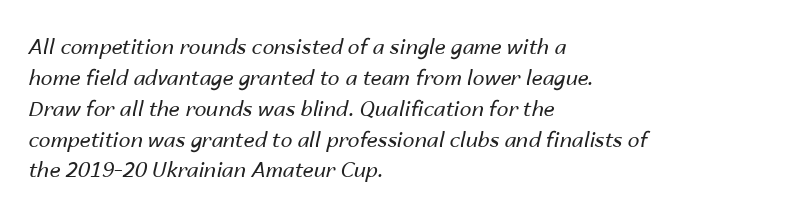
The image shows 21 px text type, italic (leaning right); set left-aligned, normal line spacing (1.47x), normal letter spacing, not underlined.
